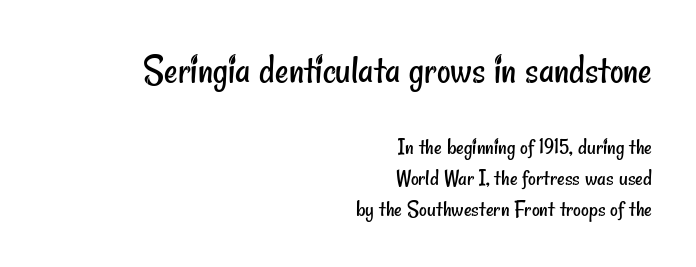
Nobody touched the tracking dial on this one. The text block is weighted toward the right margin, trailing off unevenly leftward. This is not heavy type; no bold has been used. Caption: upper text group enlarged, lower text group reduced. No feet cap the strokes, marking this as sans-serif type.
